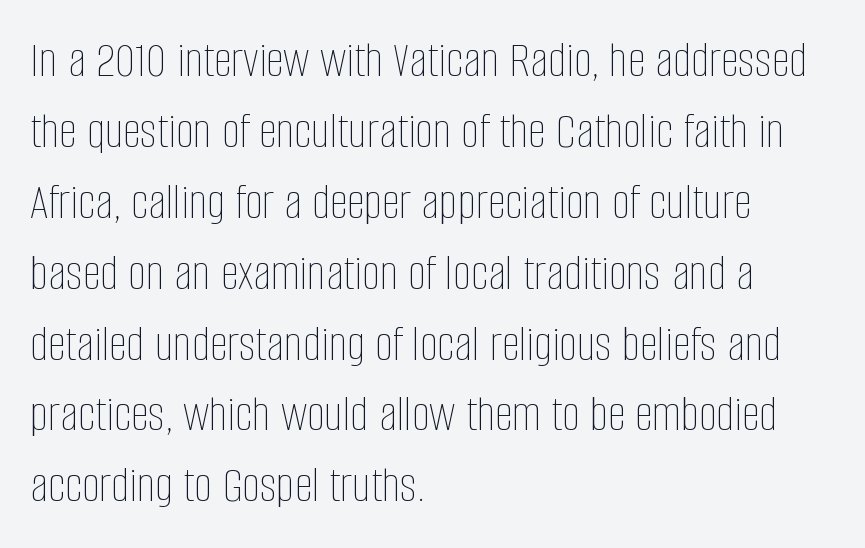
The image shows 51 px thin, condensed type, upright; set left-aligned, normal line spacing (1.39x), normal letter spacing, not underlined; low stroke contrast and a large x-height.
